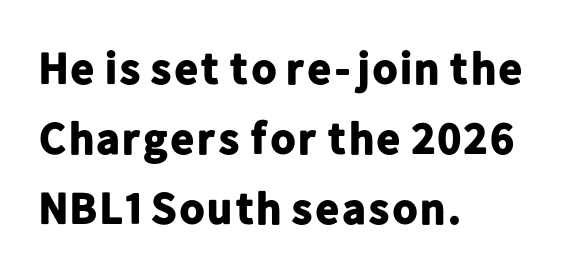
Rows of type keep a routine distance in the vertical direction. Vertical strokes here are truly vertical. Spacing between characters is what you'd get straight out of the box. Is the block centered? No — it sits flush against the left margin. Proportional: the letters do not fall into vertical columns. A sans-serif font was chosen for this passage.
